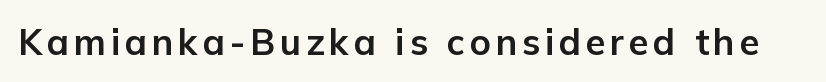
Q: Is the text bold? A: Yes.
Q: Is the text italic (slanted)? A: No, it is upright.
Q: Is the typeface a serif or a sans-serif typeface? A: Sans-serif.
Q: Is the text underlined? A: No.
Q: Width (condensed, normal, or wide)? A: Normal.
Q: Stroke contrast? A: Low.
Q: x-height? A: Medium.
Q: Monospaced? A: No.
